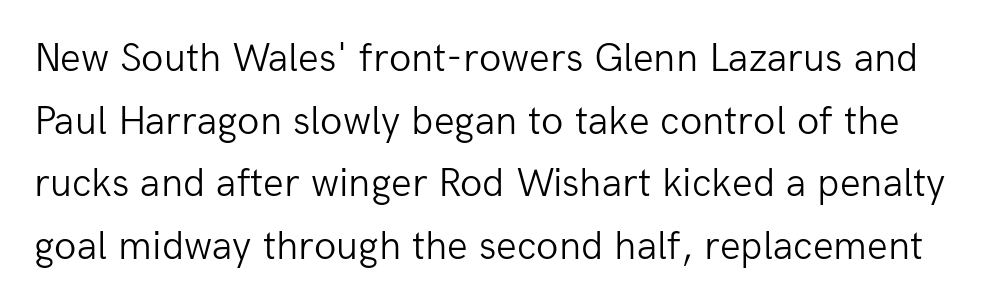
{"serif": "no", "italic": "no", "bold": "no", "weight": "light", "width": "normal", "stroke_contrast": "low", "x_height": "medium", "monospaced": "no", "underline": "no", "line_spacing": "normal", "line_spacing_ratio": 1.53, "letter_spacing": "normal", "letter_spacing_em": 0.0, "glyph_px": 41}
